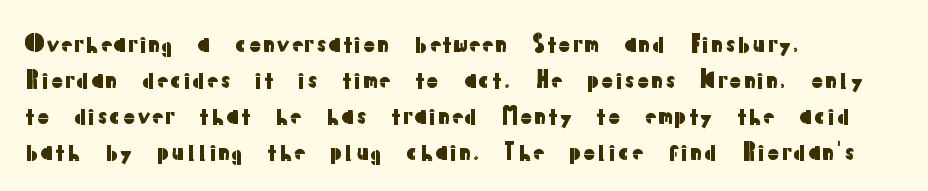
{"italic": "no", "underline": "no", "align": "left", "line_spacing": "normal", "line_spacing_ratio": 1.57, "letter_spacing": "normal", "letter_spacing_em": 0.0, "glyph_px": 23}
